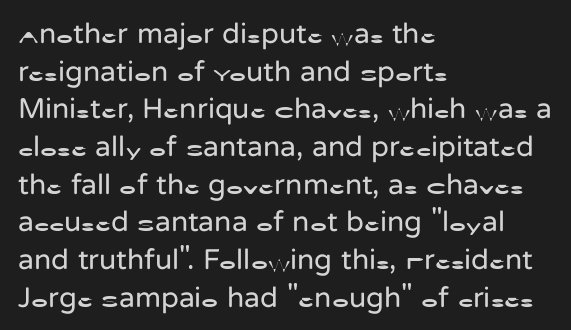
Q: Is the text bold? A: No.
Q: Is the text italic (slanted)? A: No, it is upright.
Q: Is the typeface a serif or a sans-serif typeface? A: Sans-serif.
Q: Is the text underlined? A: No.
Q: How is the paragraph aligned? A: Left-aligned.
Q: Is the spacing between letters normal or unusually wide? A: Normal.
Q: Is the spacing between lines tight, normal or loose? A: Normal.
Q: Width (condensed, normal, or wide)? A: Normal.
Q: Stroke contrast? A: Low.
Q: x-height? A: Medium.
Q: Monospaced? A: No.
